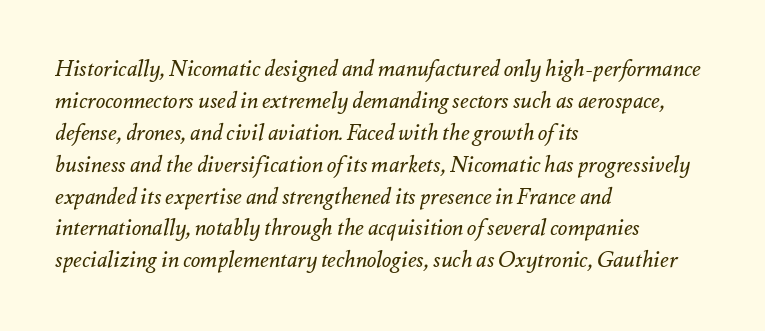
No extra ink here — the face is not bold. Nobody touched the tracking dial on this one. A normal amount of white space separates one row of letters from the next. The paragraph shown leans on its left margin. Lines of text with bare space underneath. In terms of posture, this sample is oblique.
